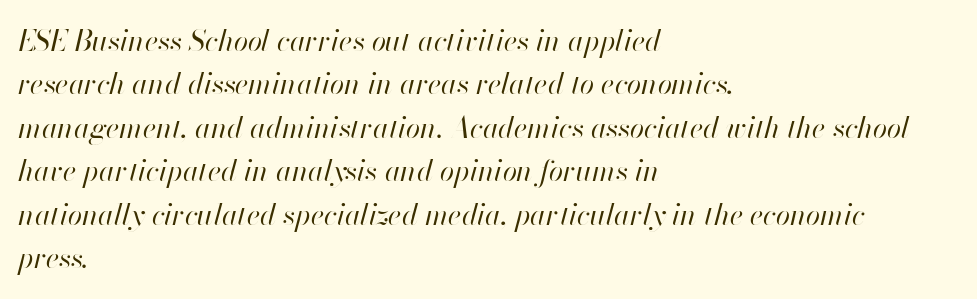
The image shows 29 px regular-weight type, italic (leaning right); set left-aligned, normal line spacing (1.5x), normal letter spacing, not underlined; high stroke contrast and a small x-height.
